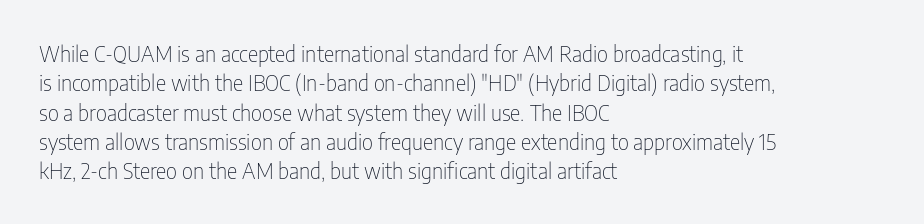
Caption: face not bold, strokes unweighted. Whoever set this chose a conventional vertical rhythm. This sample uses plain, unmodified letter spacing. The lettering stays uniformly vertical, giving the passage a roman look. Rule under the text: the space is simply empty.
